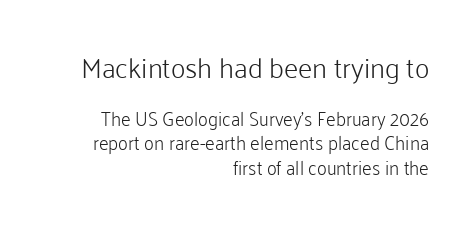
The image shows 28 px light sans-serif type, upright; set right-aligned, normal line spacing (1.3x), normal letter spacing, not underlined; the first (top) block is 1.47x larger; low stroke contrast and a medium x-height.
